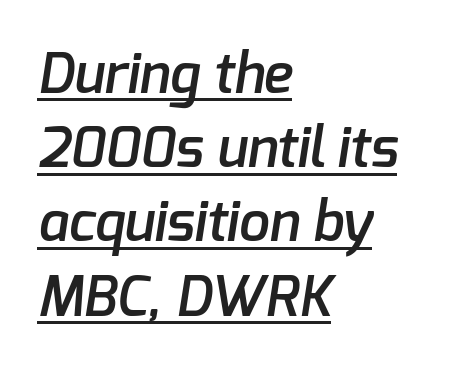
Q: Is the text bold? A: Semi-bold.
Q: Is the typeface a serif or a sans-serif typeface? A: Sans-serif.
Q: Is the text underlined? A: Yes.
Q: How is the paragraph aligned? A: Left-aligned.
Q: Is the spacing between letters normal or unusually wide? A: Normal.
Q: Is the spacing between lines tight, normal or loose? A: Normal.
Q: Width (condensed, normal, or wide)? A: Normal.
Q: Stroke contrast? A: Low.
Q: x-height? A: Medium.
Q: Monospaced? A: No.
